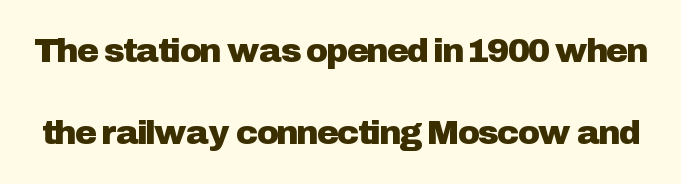
The image shows 34 px sans-serif type, upright; set loose line spacing (2.4x), normal letter spacing, not underlined; low stroke contrast and a medium x-height.
